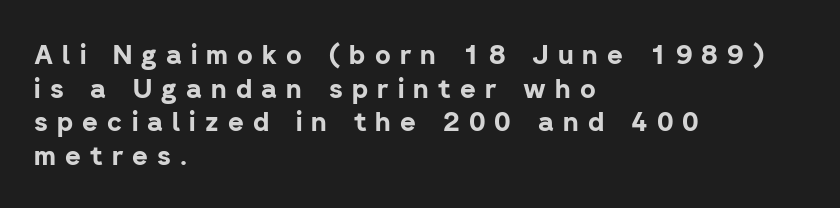
{"italic": "no", "bold": "yes", "underline": "no", "align": "left", "line_spacing": "normal", "line_spacing_ratio": 1.25, "letter_spacing": "wide", "letter_spacing_em": 0.34, "glyph_px": 27}
